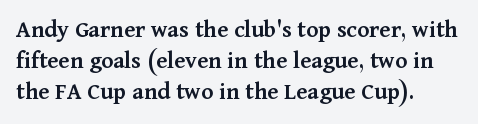
The image shows 25 px text type, upright; set left-aligned, normal line spacing (1.25x), normal letter spacing, not underlined.
